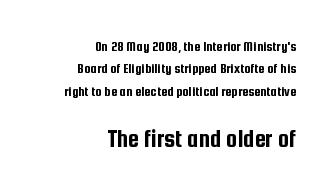
The specimen reads as upright at a glance. This rendering leaves character spacing at its baseline value. Quick note: interline space is typical. The later block is typeset at a bigger size than the earlier block. Letters rest on an invisible, unmarked baseline. The rendering anchors every line to the right-hand side.
